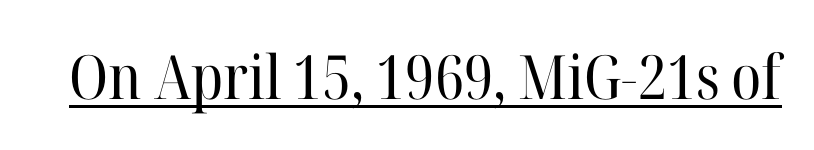
{"serif": "yes", "italic": "no", "bold": "no", "weight": "regular", "width": "normal", "stroke_contrast": "high", "x_height": "medium", "monospaced": "no", "underline": "yes", "letter_spacing": "normal", "letter_spacing_em": 0.0, "glyph_px": 61}
